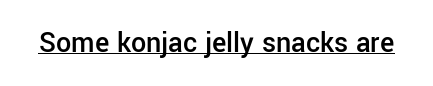
{"serif": "no", "italic": "no", "bold": "semi", "weight": "semibold", "width": "normal", "stroke_contrast": "low", "x_height": "medium", "monospaced": "no", "underline": "yes", "letter_spacing": "normal", "letter_spacing_em": 0.0, "glyph_px": 30}
